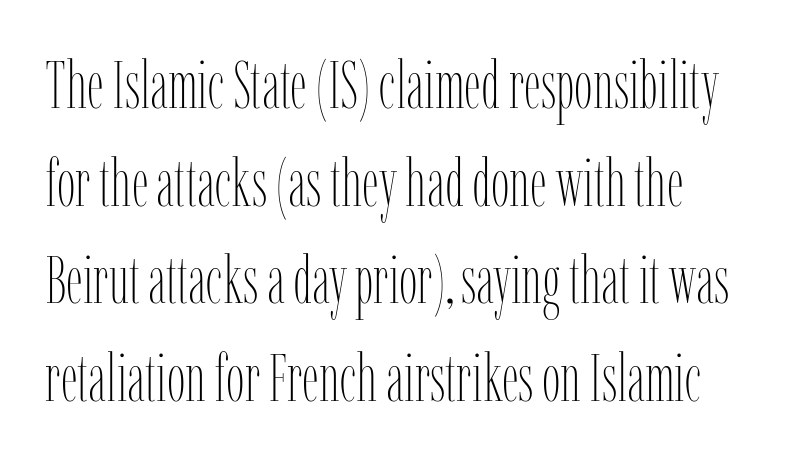
{"italic": "no", "bold": "no", "weight": "thin", "width": "condensed", "stroke_contrast": "low", "x_height": "medium", "monospaced": "no", "underline": "no", "align": "left", "line_spacing": "normal", "line_spacing_ratio": 1.48, "letter_spacing": "normal", "letter_spacing_em": 0.0, "glyph_px": 66}
